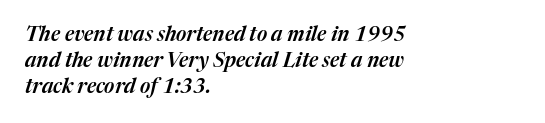
{"italic": "yes", "lean": "right", "slant_degrees": 17, "underline": "no", "align": "left", "line_spacing": "normal", "line_spacing_ratio": 1.3, "letter_spacing": "normal", "letter_spacing_em": 0.0, "glyph_px": 20}
